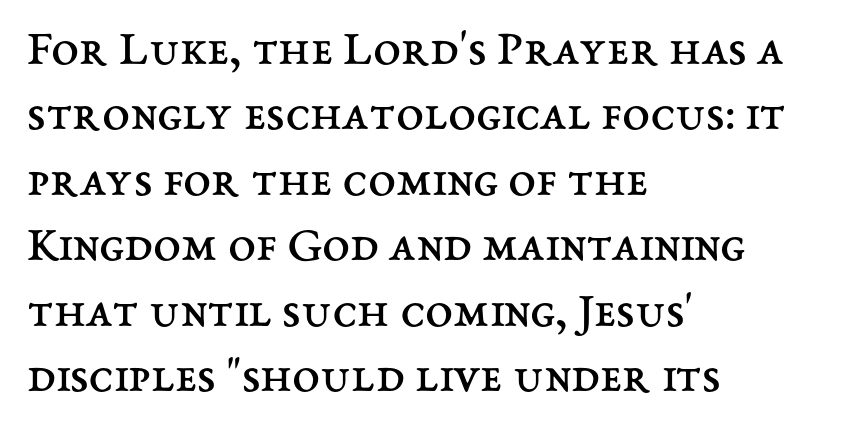
The image shows 50 px regular-weight type, upright; set left-aligned, normal line spacing (1.31x), normal letter spacing, not underlined; medium stroke contrast and a medium x-height.
